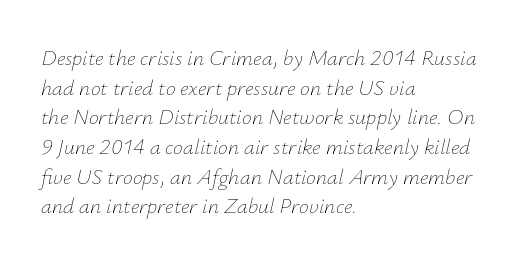
Q: Is the text bold? A: No.
Q: Is the text italic (slanted)? A: Yes, it leans right by about 12 degrees.
Q: Is the text underlined? A: No.
Q: How is the paragraph aligned? A: Left-aligned.
Q: Is the spacing between letters normal or unusually wide? A: Normal.
Q: Is the spacing between lines tight, normal or loose? A: Normal.
